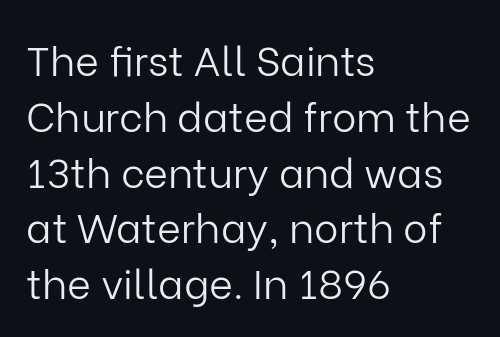
{"serif": "no", "italic": "no", "bold": "no", "weight": "light", "width": "normal", "stroke_contrast": "low", "x_height": "medium", "monospaced": "no", "underline": "no", "align": "left", "line_spacing": "normal", "line_spacing_ratio": 1.36, "letter_spacing": "normal", "letter_spacing_em": 0.0, "glyph_px": 41}
